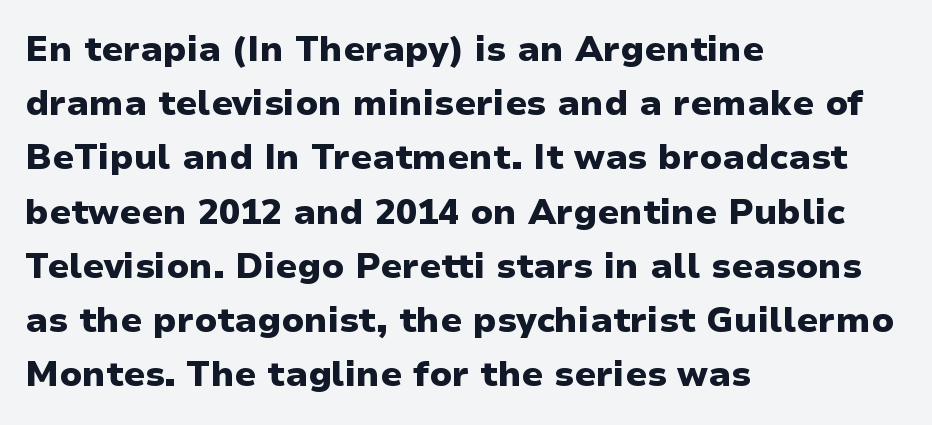
The image shows 35 px heavy sans-serif type, upright; set left-aligned, normal line spacing (1.55x), normal letter spacing, not underlined; low stroke contrast and a medium x-height.
